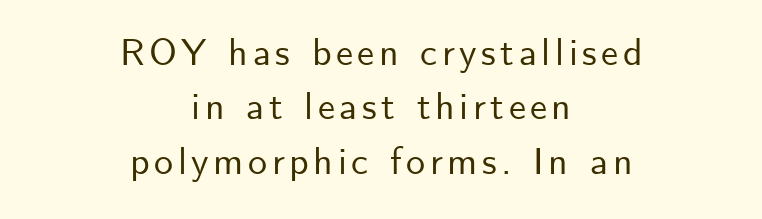
Q: Is the text italic (slanted)? A: No, it is upright.
Q: Is the typeface a serif or a sans-serif typeface? A: Sans-serif.
Q: Is the text underlined? A: No.
Q: How is the paragraph aligned? A: Centered.
Q: Is the spacing between lines tight, normal or loose? A: Normal.
Q: Width (condensed, normal, or wide)? A: Normal.
Q: Stroke contrast? A: Low.
Q: x-height? A: Small.
Q: Monospaced? A: No.
